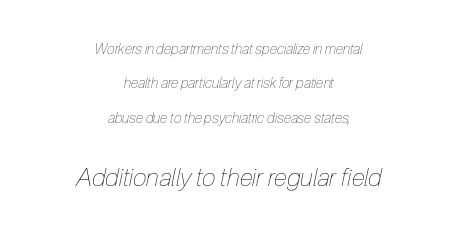
Q: Is the text bold? A: No.
Q: Is the text italic (slanted)? A: Yes, it leans right by about 12 degrees.
Q: Is the text underlined? A: No.
Q: How is the paragraph aligned? A: Centered.
Q: Is the spacing between letters normal or unusually wide? A: Normal.
Q: Is the spacing between lines tight, normal or loose? A: Loose.
Q: Which block of text is set in a larger size, the first (top) or the second (bottom)? A: The second (bottom) one.
